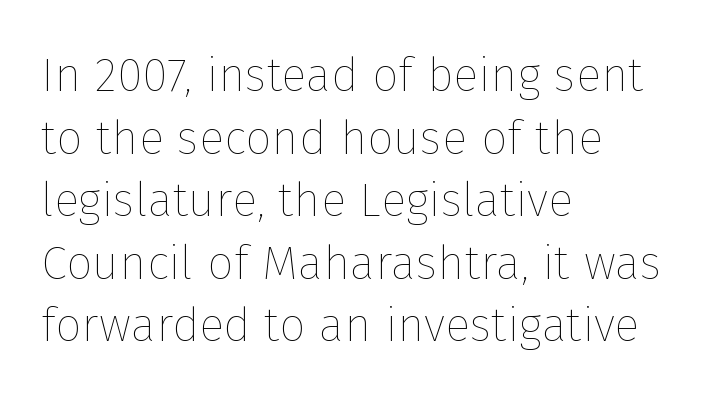
The image shows 47 px thin type, upright; set left-aligned, normal line spacing (1.33x), normal letter spacing, not underlined; low stroke contrast and a medium x-height.
